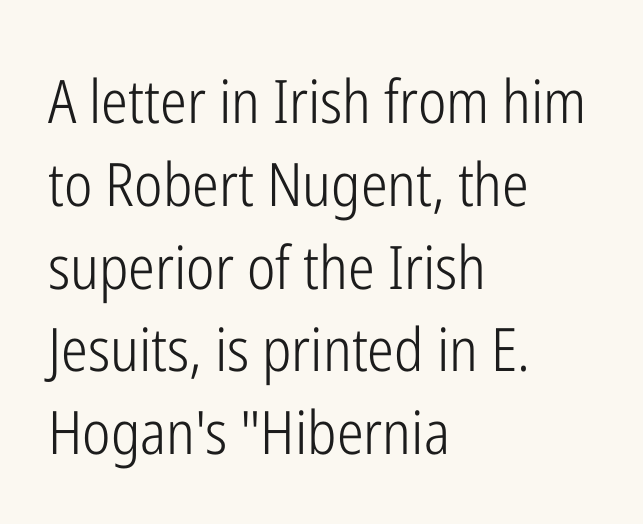
Q: Is the text bold? A: No.
Q: Is the text italic (slanted)? A: No, it is upright.
Q: Is the typeface a serif or a sans-serif typeface? A: Sans-serif.
Q: Is the text underlined? A: No.
Q: How is the paragraph aligned? A: Left-aligned.
Q: Is the spacing between letters normal or unusually wide? A: Normal.
Q: Is the spacing between lines tight, normal or loose? A: Normal.
Q: Width (condensed, normal, or wide)? A: Condensed.
Q: Stroke contrast? A: Low.
Q: x-height? A: Medium.
Q: Monospaced? A: No.
